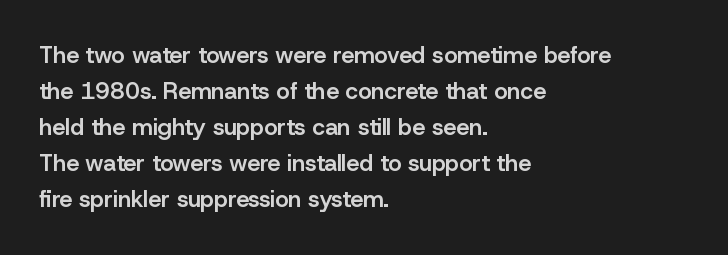
{"italic": "no", "bold": "semi", "underline": "no", "align": "left", "line_spacing": "normal", "line_spacing_ratio": 1.57, "letter_spacing": "normal", "letter_spacing_em": 0.0, "glyph_px": 23}
